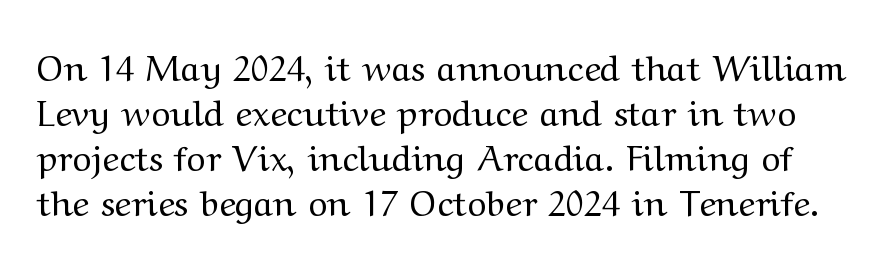
The image shows 36 px regular-weight, wide serif type, upright; set normal line spacing (1.25x), normal letter spacing, not underlined; medium stroke contrast and a medium x-height.
